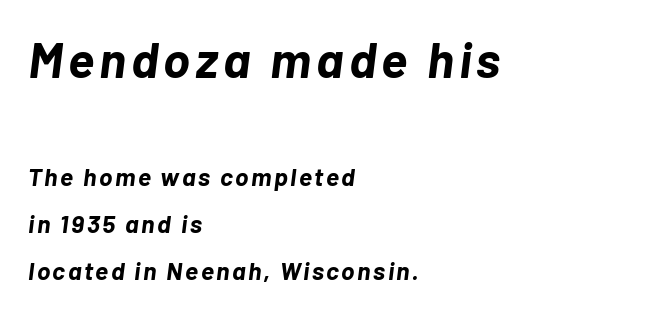
The image shows 50 px bold type, italic (leaning right); set left-aligned, line spacing 1.87x, not underlined; the first (top) block is 2.0x larger; low stroke contrast and a medium x-height.
